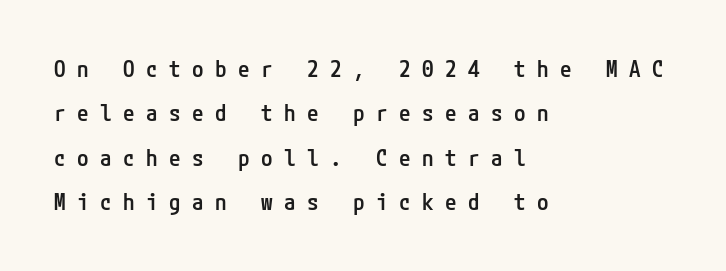
The image shows 23 px text type, upright; set left-aligned, loose line spacing (1.93x), unusually wide letter spacing (+0.5 em), not underlined.
